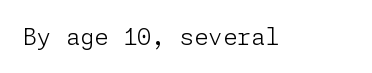
{"italic": "no", "bold": "no", "underline": "no", "letter_spacing": "normal", "letter_spacing_em": 0.0, "glyph_px": 23}
